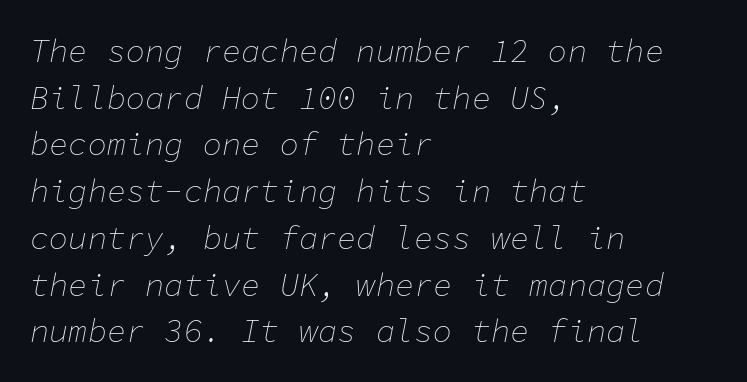
{"italic": "yes", "lean": "right", "slant_degrees": 11, "bold": "no", "weight": "thin", "width": "normal", "stroke_contrast": "low", "x_height": "medium", "monospaced": "yes", "underline": "no", "align": "left", "line_spacing": "normal", "line_spacing_ratio": 1.46, "letter_spacing": "normal", "letter_spacing_em": 0.0, "glyph_px": 32}
